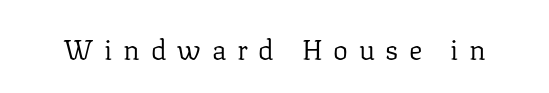
The image shows 28 px regular-weight serif type, upright; set unusually wide letter spacing (+0.38 em), not underlined; low stroke contrast and a medium x-height.
